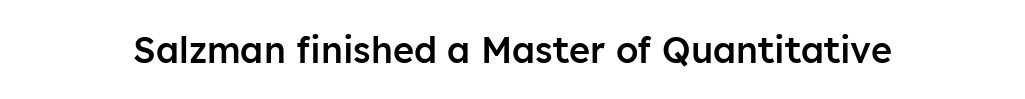
Q: Is the text bold? A: Semi-bold.
Q: Is the text italic (slanted)? A: No, it is upright.
Q: Is the typeface a serif or a sans-serif typeface? A: Sans-serif.
Q: Is the text underlined? A: No.
Q: Is the spacing between letters normal or unusually wide? A: Normal.
Q: Width (condensed, normal, or wide)? A: Normal.
Q: Stroke contrast? A: Low.
Q: x-height? A: Medium.
Q: Monospaced? A: No.
